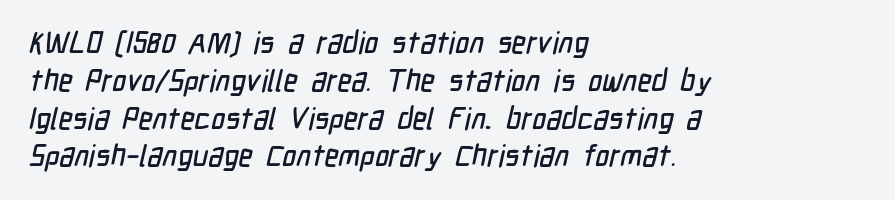
{"serif": "no", "width": "condensed", "stroke_contrast": "low", "x_height": "medium", "monospaced": "no", "underline": "no", "align": "left", "line_spacing": "normal", "line_spacing_ratio": 1.26, "letter_spacing": "normal", "letter_spacing_em": 0.0, "glyph_px": 30}
